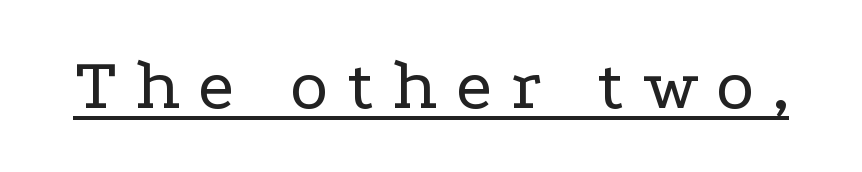
Weight: in the light-to-regular range. Beneath each row of characters lies a ruled line. Do the characters align in a grid? No, the font is proportional. Tall strokes in this sample are plumb rather than angled. Spacing between characters has been opened up far beyond the box default.
